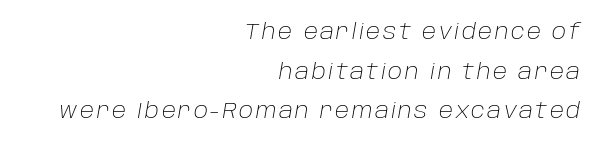
{"italic": "yes", "lean": "right", "slant_degrees": 10, "bold": "no", "underline": "no", "align": "right", "line_spacing_ratio": 1.89, "glyph_px": 21}
